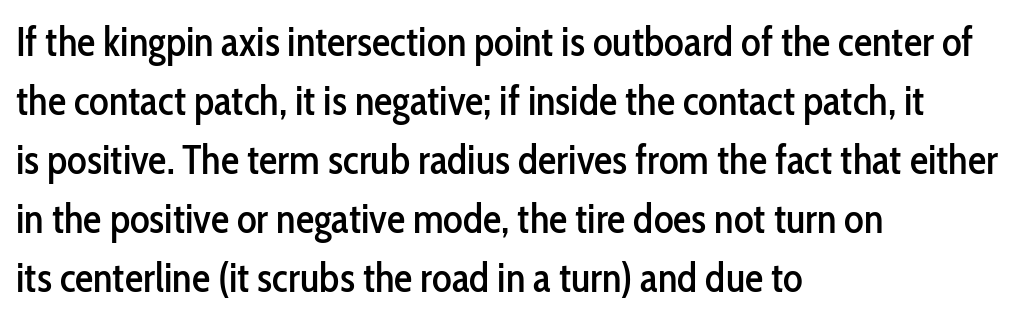
{"serif": "no", "italic": "no", "width": "condensed", "stroke_contrast": "low", "x_height": "medium", "monospaced": "no", "underline": "no", "align": "left", "line_spacing": "normal", "line_spacing_ratio": 1.44, "letter_spacing": "normal", "letter_spacing_em": 0.0, "glyph_px": 41}
